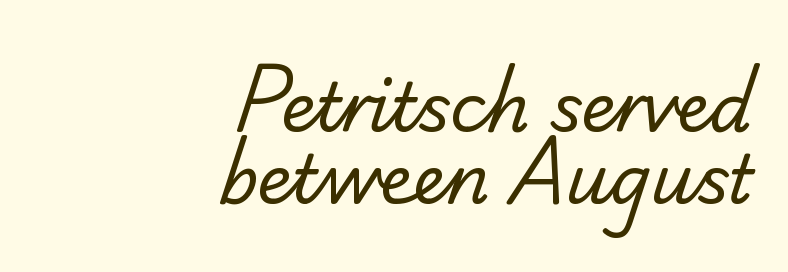
A light-to-regular cut is what we see here. Anything drawn beneath the words? Only blank space. Proportional: the letters do not fall into vertical columns. The rendering shows small feet on the letterforms — a serif design. Is the letter spacing exaggerated? No — it looks like the ordinary default.
